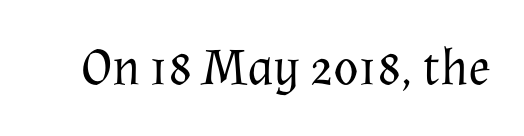
Short note: letters normally spaced. Designer's note — italics off, roman on. Bare-footed words on every line. Nothing heavy about these letters — not bold at all.
